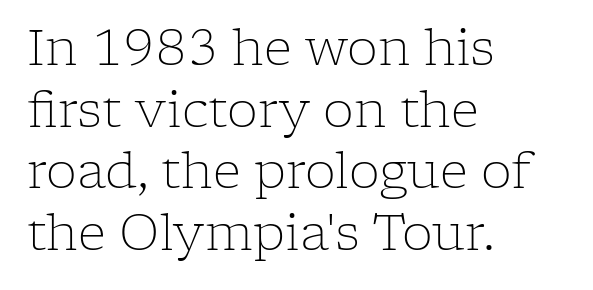
Casual observation: everything's shoved over to the left. Looks like regular typesetting: each glyph gets only the width it needs. Has an underline been added? It has not. Ascenders rise straight up at ninety degrees.
